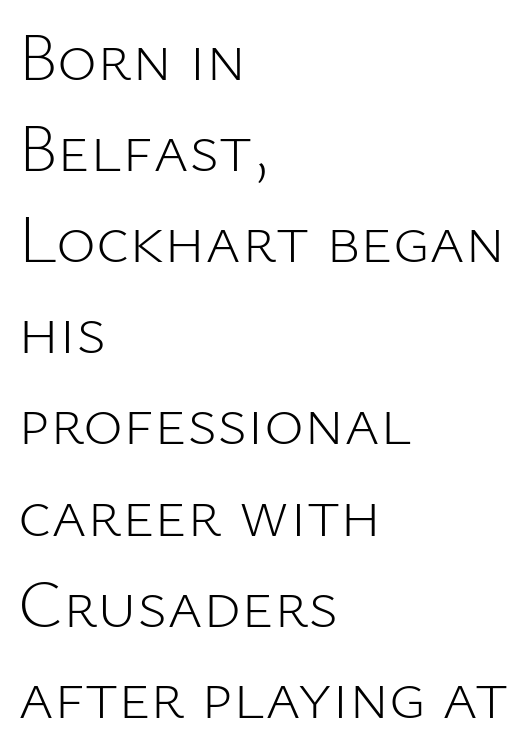
The image shows 68 px light sans-serif type, upright; set left-aligned, normal line spacing (1.34x), normal letter spacing, not underlined; low stroke contrast and a medium x-height.
